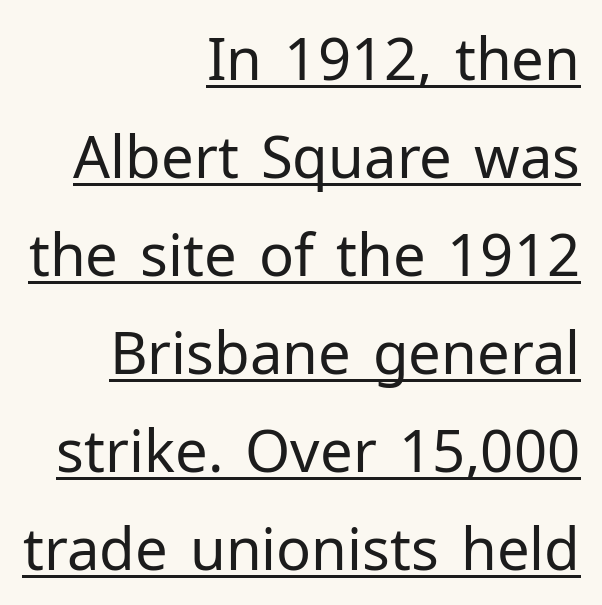
One-word summary of the alignment: right. One glance says typical: line gaps are just what's usual. Serifs: no, the terminals of the letterforms are clean. Is there any slant? The stems are plumb.
